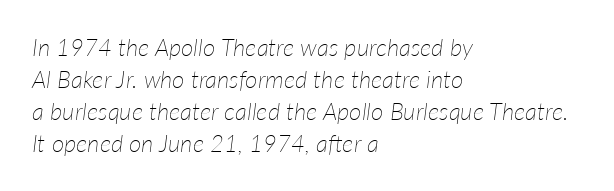
{"italic": "yes", "lean": "right", "slant_degrees": 7, "bold": "no", "underline": "no", "align": "left", "line_spacing": "normal", "line_spacing_ratio": 1.34, "letter_spacing": "normal", "letter_spacing_em": 0.0, "glyph_px": 24}
